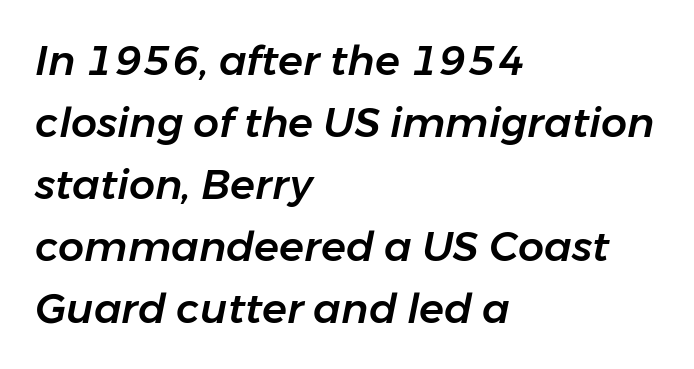
Q: Is the text italic (slanted)? A: Yes, it leans right by about 11 degrees.
Q: Is the text underlined? A: No.
Q: How is the paragraph aligned? A: Left-aligned.
Q: Is the spacing between letters normal or unusually wide? A: Normal.
Q: Is the spacing between lines tight, normal or loose? A: Normal.
Q: Width (condensed, normal, or wide)? A: Normal.
Q: Stroke contrast? A: Low.
Q: x-height? A: Medium.
Q: Monospaced? A: No.
